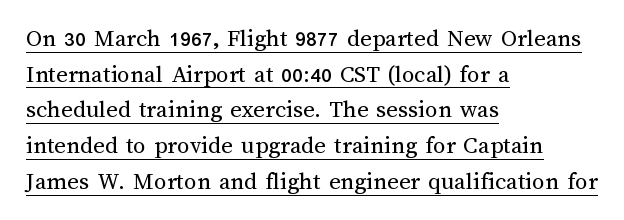
The strokes carry an ordinary text weight at most. Notice how a bar underscores the lettering throughout. The rendering keeps characters at their native spacing. Italic? Not at all — the glyphs are vertical. Regular leading. Horizontal alignment here is leftward, the default for most running prose.
